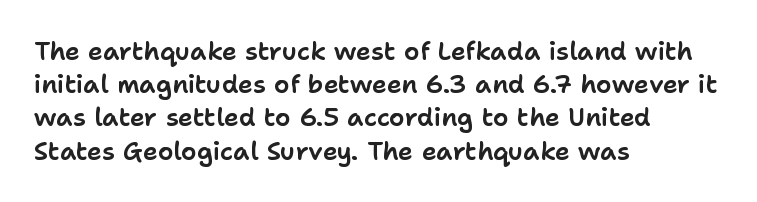
{"italic": "no", "underline": "no", "align": "left", "line_spacing": "normal", "line_spacing_ratio": 1.33, "letter_spacing": "normal", "letter_spacing_em": 0.0, "glyph_px": 25}
